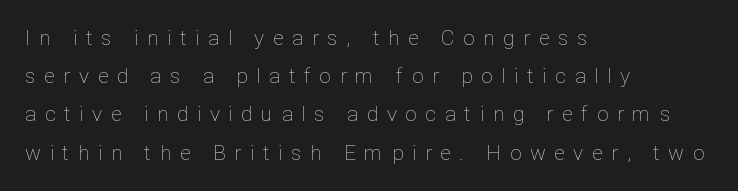
{"italic": "no", "bold": "no", "underline": "no", "align": "left", "line_spacing_ratio": 1.82, "letter_spacing": "wide", "letter_spacing_em": 0.41, "glyph_px": 21}
